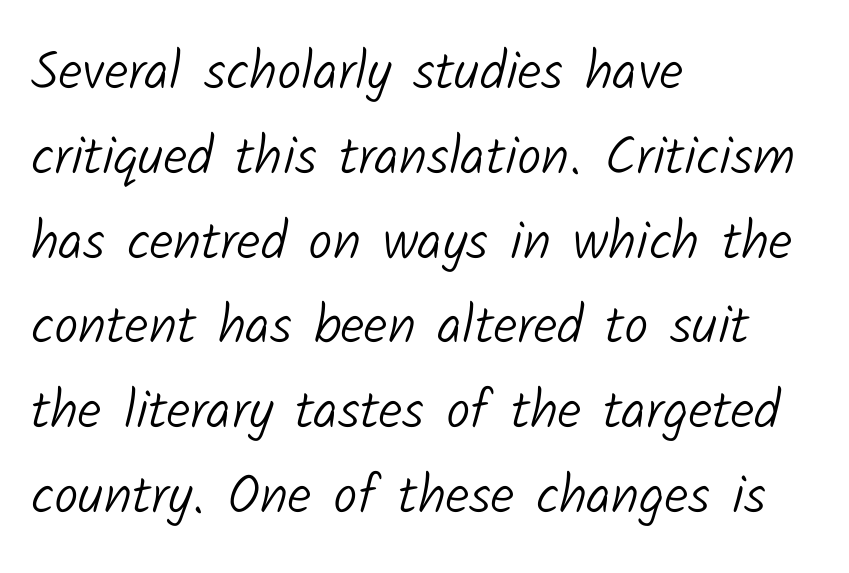
Glyph-to-glyph distance matches everyday printed text. These lines sit exactly where default settings would place them. This rendering uses left alignment, leaving the right contour irregular. This sample has the flowing, uneven cadence of proportional lettering. These lines are composed in type without serifs.
